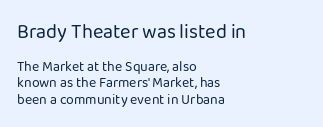
{"italic": "no", "bold": "no", "underline": "no", "align": "left", "line_spacing_ratio": 1.16, "letter_spacing": "normal", "letter_spacing_em": 0.0, "larger_block": "first", "size_ratio": 1.43, "glyph_px": 20}
